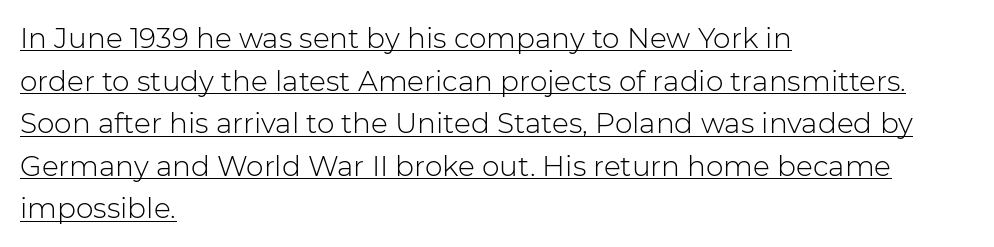
The image shows 28 px light sans-serif type, upright; set left-aligned, normal line spacing (1.52x), normal letter spacing, underlined; low stroke contrast and a medium x-height.
